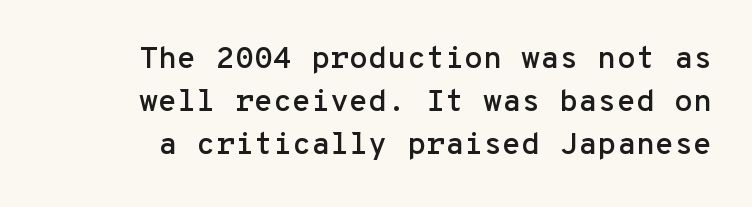
The image shows 31 px sans-serif type, upright, monospaced; set normal line spacing (1.39x), normal letter spacing, not underlined; low stroke contrast and a medium x-height.
